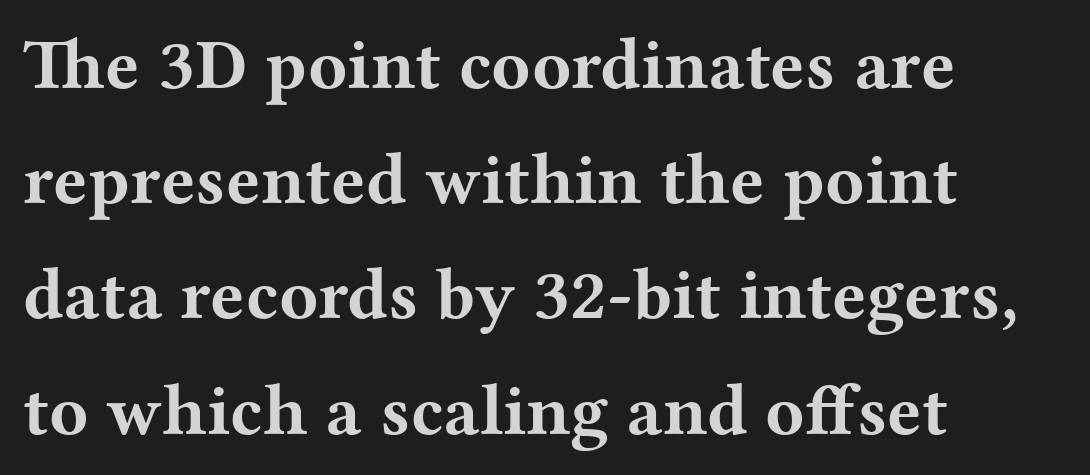
The image shows 72 px bold, wide serif type, upright; set left-aligned, normal line spacing (1.6x), normal letter spacing, not underlined; medium stroke contrast and a medium x-height.
